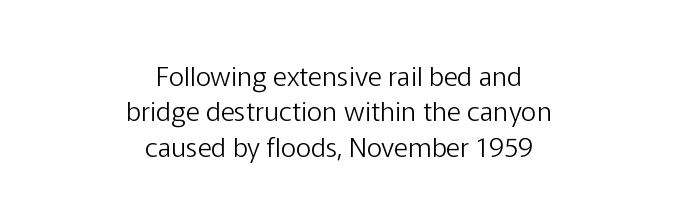
Q: Is the text bold? A: No.
Q: Is the text italic (slanted)? A: No, it is upright.
Q: Is the text underlined? A: No.
Q: How is the paragraph aligned? A: Centered.
Q: Is the spacing between letters normal or unusually wide? A: Normal.
Q: Is the spacing between lines tight, normal or loose? A: Normal.
